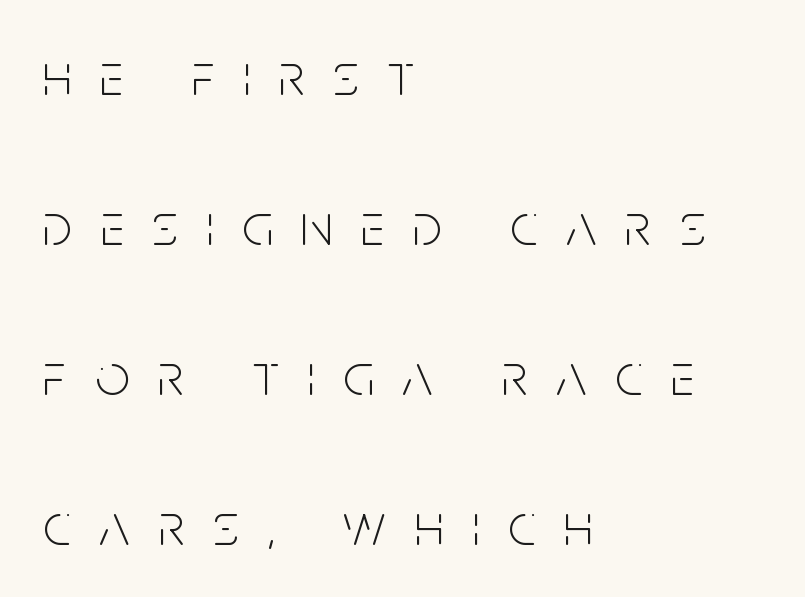
{"serif": "no", "italic": "no", "bold": "no", "weight": "light", "width": "condensed", "stroke_contrast": "low", "x_height": "large", "monospaced": "no", "underline": "no", "align": "left", "line_spacing": "loose", "line_spacing_ratio": 2.5, "letter_spacing": "wide", "letter_spacing_em": 0.48, "glyph_px": 60}
